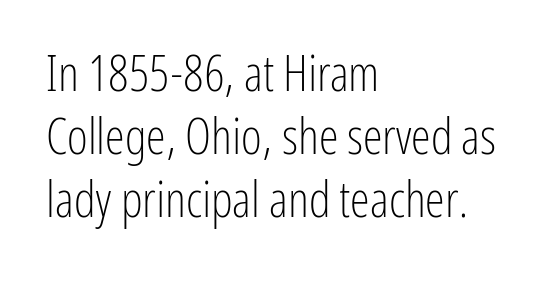
Q: Is the text bold? A: No.
Q: Is the text italic (slanted)? A: No, it is upright.
Q: Is the typeface a serif or a sans-serif typeface? A: Sans-serif.
Q: Is the text underlined? A: No.
Q: How is the paragraph aligned? A: Left-aligned.
Q: Is the spacing between letters normal or unusually wide? A: Normal.
Q: Is the spacing between lines tight, normal or loose? A: Normal.
Q: Width (condensed, normal, or wide)? A: Condensed.
Q: Stroke contrast? A: Low.
Q: x-height? A: Medium.
Q: Monospaced? A: No.
